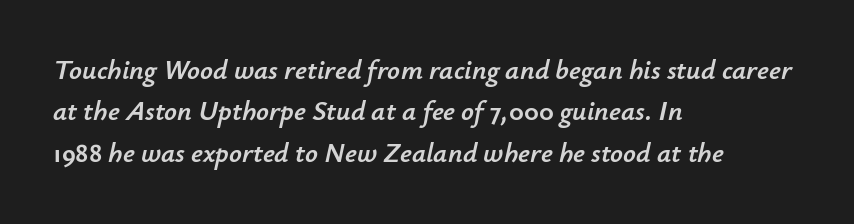
{"italic": "yes", "lean": "right", "slant_degrees": 12, "width": "normal", "stroke_contrast": "low", "x_height": "small", "monospaced": "no", "underline": "no", "align": "left", "line_spacing": "normal", "line_spacing_ratio": 1.48, "letter_spacing": "normal", "letter_spacing_em": 0.0, "glyph_px": 28}
